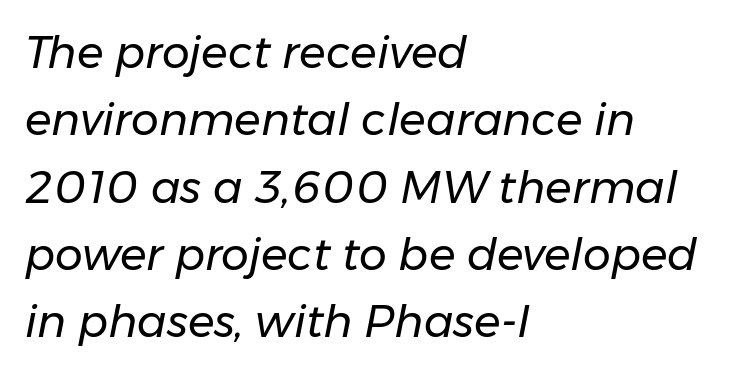
Each word holds together tightly as a unit, with standard inter-letter gaps. A light-to-regular cut is what we see here. These lines were composed using italics. You could not count columns in this text — the font is proportionally spaced. Each new line begins a customary step beneath the previous one. Only glyphs here, with clear space below each row.
